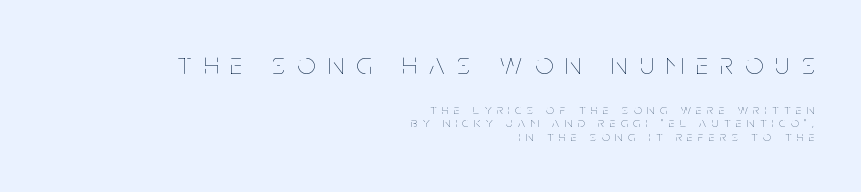
The image shows 31 px thin, condensed type, upright; set right-aligned, tight line spacing (0.97x), unusually wide letter spacing (+0.41 em), not underlined; the first (top) block is 2.21x larger; low stroke contrast and a large x-height.
